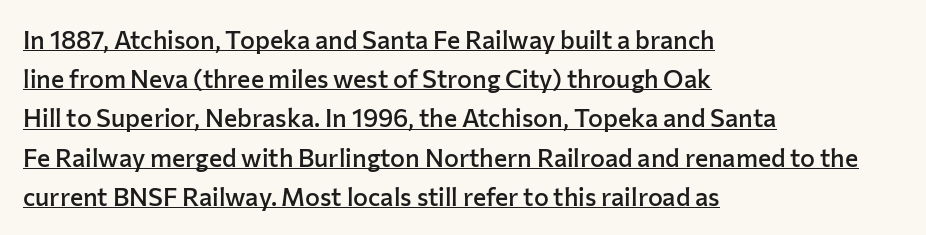
The image shows 25 px text type, upright; set left-aligned, normal line spacing (1.57x), normal letter spacing, underlined.
